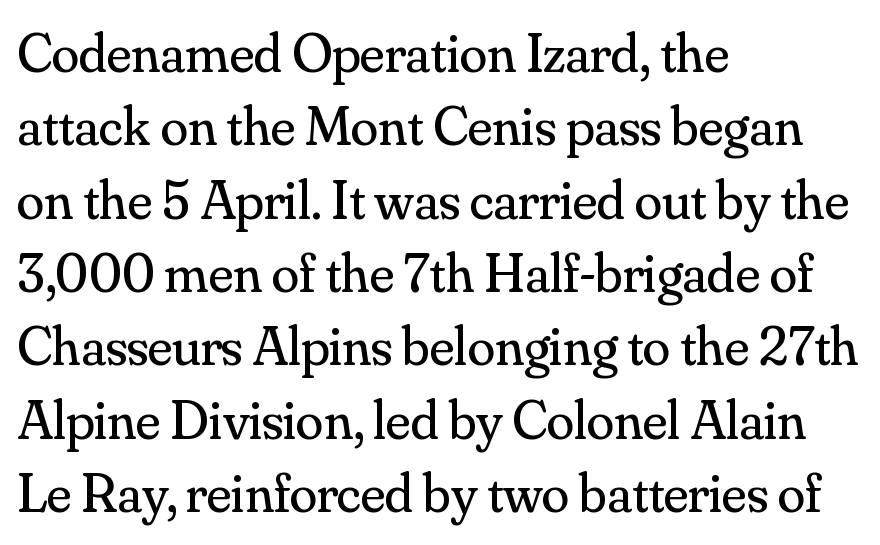
The image shows 56 px regular-weight serif type, upright; set left-aligned, normal line spacing (1.31x), normal letter spacing, not underlined; medium stroke contrast and a small x-height.
